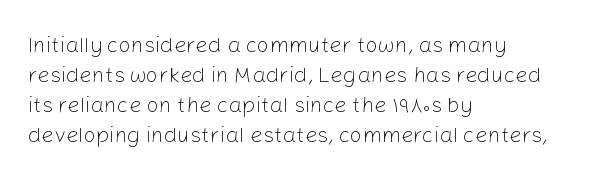
Q: Is the text bold? A: No.
Q: Is the text italic (slanted)? A: No, it is upright.
Q: Is the text underlined? A: No.
Q: How is the paragraph aligned? A: Left-aligned.
Q: Is the spacing between letters normal or unusually wide? A: Normal.
Q: Is the spacing between lines tight, normal or loose? A: Normal.
